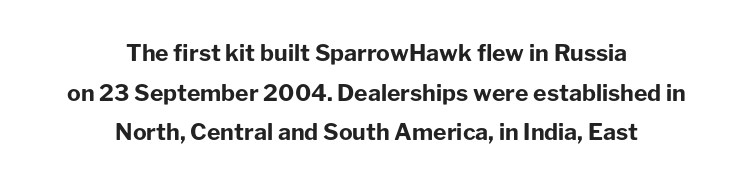
{"italic": "no", "bold": "yes", "underline": "no", "align": "center", "line_spacing_ratio": 1.72, "letter_spacing": "normal", "letter_spacing_em": 0.0, "glyph_px": 23}
